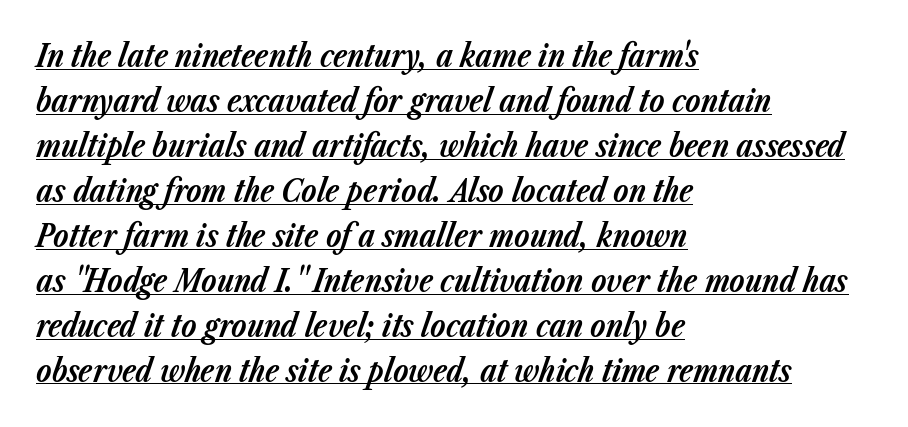
Q: Is the text bold? A: Yes.
Q: Is the text italic (slanted)? A: Yes, it leans right by about 23 degrees.
Q: Is the text underlined? A: Yes.
Q: How is the paragraph aligned? A: Left-aligned.
Q: Is the spacing between letters normal or unusually wide? A: Normal.
Q: Is the spacing between lines tight, normal or loose? A: Normal.
Q: Width (condensed, normal, or wide)? A: Normal.
Q: Stroke contrast? A: Low.
Q: x-height? A: Medium.
Q: Monospaced? A: No.
